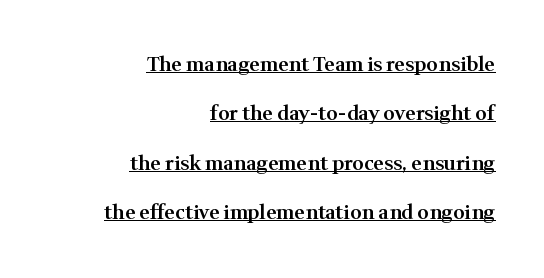
Q: Is the text bold? A: Semi-bold.
Q: Is the text italic (slanted)? A: No, it is upright.
Q: Is the text underlined? A: Yes.
Q: How is the paragraph aligned? A: Right-aligned.
Q: Is the spacing between letters normal or unusually wide? A: Normal.
Q: Is the spacing between lines tight, normal or loose? A: Loose.
